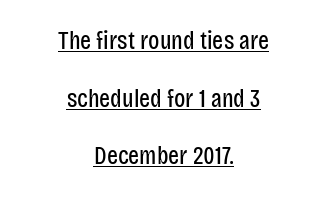
{"italic": "no", "bold": "no", "underline": "yes", "align": "center", "line_spacing": "loose", "line_spacing_ratio": 2.22, "letter_spacing": "normal", "letter_spacing_em": 0.0, "glyph_px": 26}
